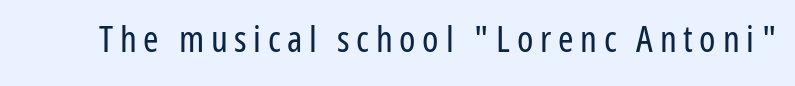
The image shows 37 px regular-weight, condensed sans-serif type, upright; set not underlined; low stroke contrast and a medium x-height.
